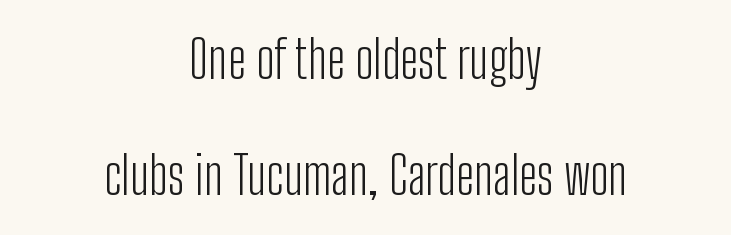
{"serif": "no", "italic": "no", "bold": "no", "weight": "light", "width": "condensed", "stroke_contrast": "low", "x_height": "medium", "monospaced": "no", "underline": "no", "align": "center", "line_spacing": "loose", "line_spacing_ratio": 2.24, "letter_spacing": "normal", "letter_spacing_em": 0.0, "glyph_px": 52}
